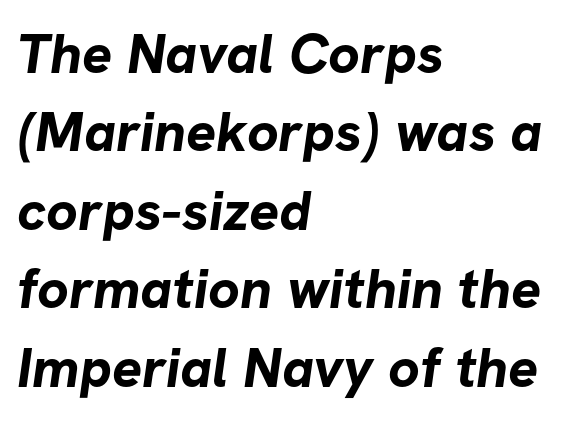
{"serif": "no", "bold": "yes", "weight": "bold", "width": "normal", "stroke_contrast": "low", "x_height": "medium", "monospaced": "no", "underline": "no", "align": "left", "line_spacing": "normal", "line_spacing_ratio": 1.4, "letter_spacing": "normal", "letter_spacing_em": 0.0, "glyph_px": 56}
